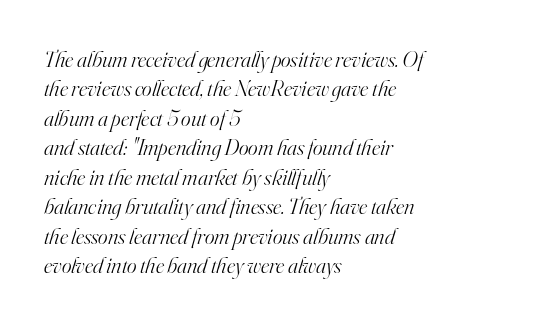
Q: Is the text bold? A: No.
Q: Is the text italic (slanted)? A: Yes, it leans right by about 16 degrees.
Q: Is the text underlined? A: No.
Q: How is the paragraph aligned? A: Left-aligned.
Q: Is the spacing between letters normal or unusually wide? A: Normal.
Q: Is the spacing between lines tight, normal or loose? A: Normal.
